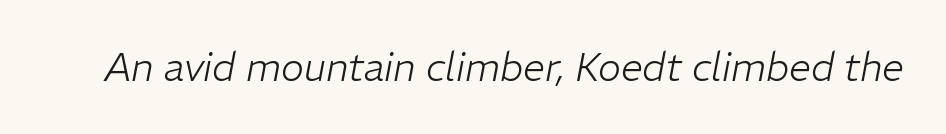
Q: Is the text bold? A: No.
Q: Is the text italic (slanted)? A: Yes, it leans right by about 11 degrees.
Q: Is the text underlined? A: No.
Q: Is the spacing between letters normal or unusually wide? A: Normal.
Q: Width (condensed, normal, or wide)? A: Normal.
Q: Stroke contrast? A: Low.
Q: x-height? A: Medium.
Q: Monospaced? A: No.
